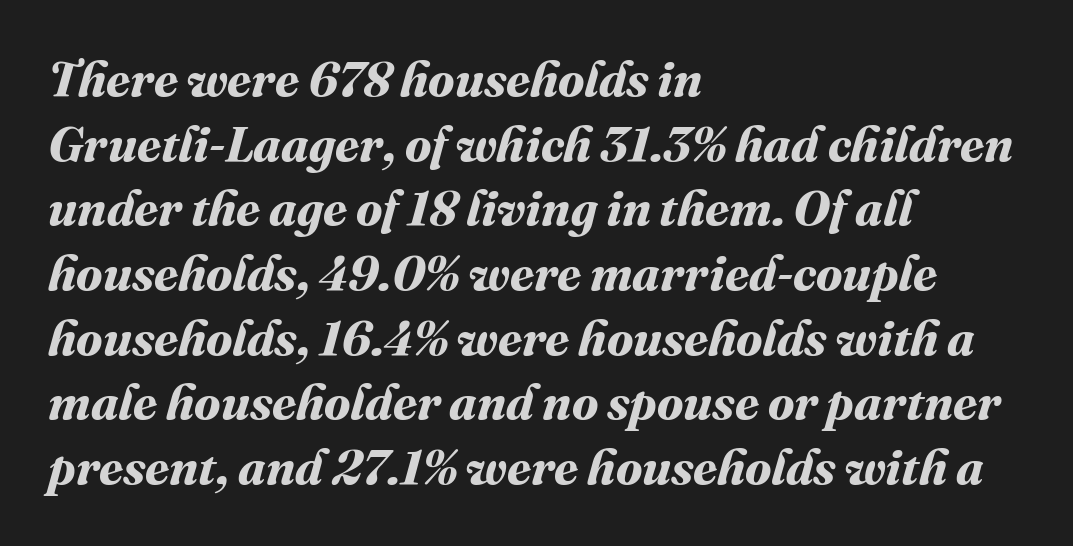
Q: Is the text bold? A: Yes.
Q: Is the text underlined? A: No.
Q: How is the paragraph aligned? A: Left-aligned.
Q: Is the spacing between letters normal or unusually wide? A: Normal.
Q: Is the spacing between lines tight, normal or loose? A: Normal.
Q: Width (condensed, normal, or wide)? A: Normal.
Q: Stroke contrast? A: Medium.
Q: x-height? A: Medium.
Q: Monospaced? A: No.
